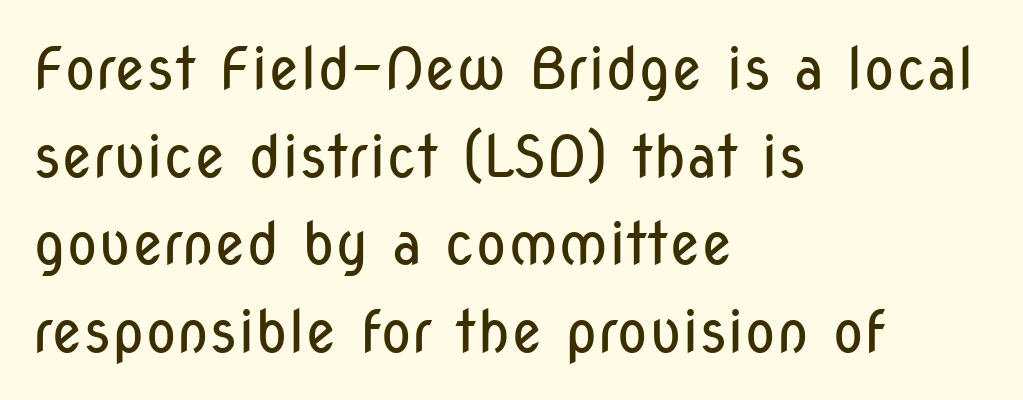
Q: Is the text bold? A: No.
Q: Is the text italic (slanted)? A: No, it is upright.
Q: Is the typeface a serif or a sans-serif typeface? A: Sans-serif.
Q: Is the text underlined? A: No.
Q: How is the paragraph aligned? A: Left-aligned.
Q: Is the spacing between letters normal or unusually wide? A: Normal.
Q: Is the spacing between lines tight, normal or loose? A: Normal.
Q: Width (condensed, normal, or wide)? A: Condensed.
Q: Stroke contrast? A: Low.
Q: x-height? A: Medium.
Q: Monospaced? A: No.
